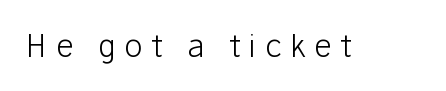
Q: Is the text bold? A: No.
Q: Is the text italic (slanted)? A: No, it is upright.
Q: Is the typeface a serif or a sans-serif typeface? A: Sans-serif.
Q: Is the text underlined? A: No.
Q: Is the spacing between letters normal or unusually wide? A: Unusually wide.
Q: Width (condensed, normal, or wide)? A: Normal.
Q: Stroke contrast? A: Low.
Q: x-height? A: Medium.
Q: Monospaced? A: No.
